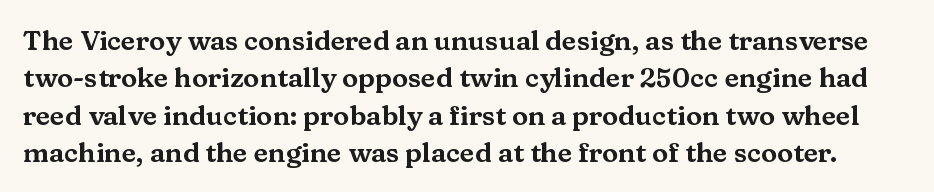
{"italic": "no", "underline": "no", "line_spacing": "normal", "line_spacing_ratio": 1.38, "letter_spacing": "normal", "letter_spacing_em": 0.0, "glyph_px": 27}
